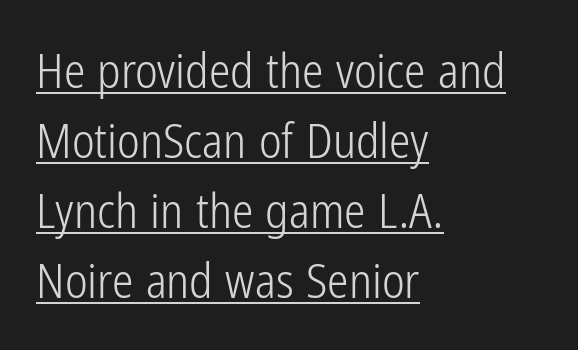
The image shows 48 px light, condensed sans-serif type, upright; set left-aligned, normal line spacing (1.46x), normal letter spacing, underlined; low stroke contrast and a medium x-height.
